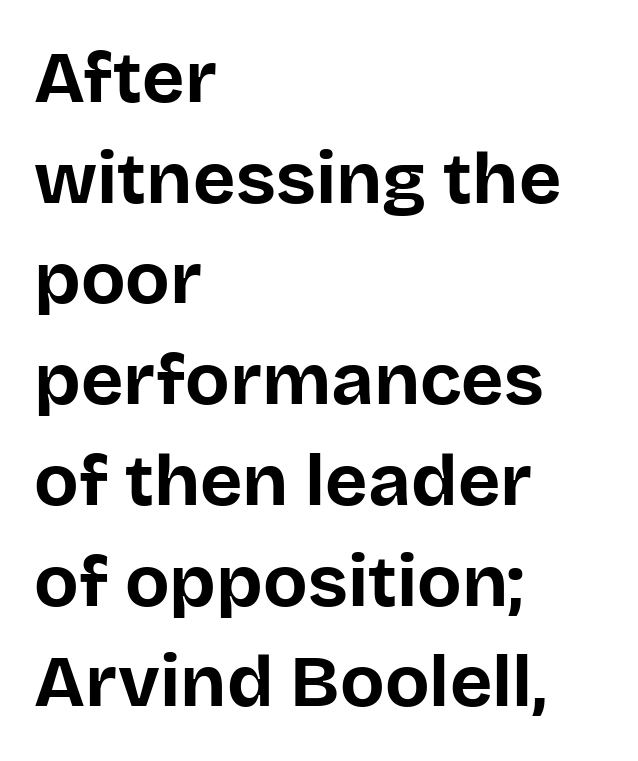
Descender tails drop into unmarked territory. Inter-character spacing is left at the font's built-in metrics. These lines are composed in type without serifs. Looks like regular typesetting: each glyph gets only the width it needs. This rendering uses left alignment, leaving the right contour irregular. Plenty of ink on the page — the face is bold.
